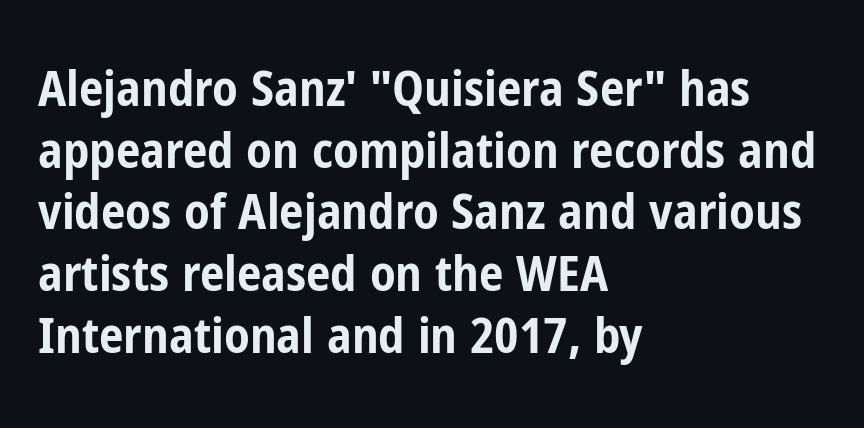
The image shows 49 px bold, condensed sans-serif type, upright; set left-aligned, normal line spacing (1.26x), normal letter spacing, not underlined; low stroke contrast and a medium x-height.
